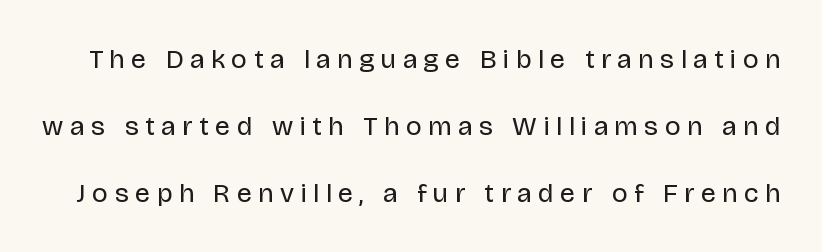
Q: Is the text bold? A: No.
Q: Is the text italic (slanted)? A: No, it is upright.
Q: Is the text underlined? A: No.
Q: Is the spacing between letters normal or unusually wide? A: Unusually wide.
Q: Is the spacing between lines tight, normal or loose? A: Loose.
